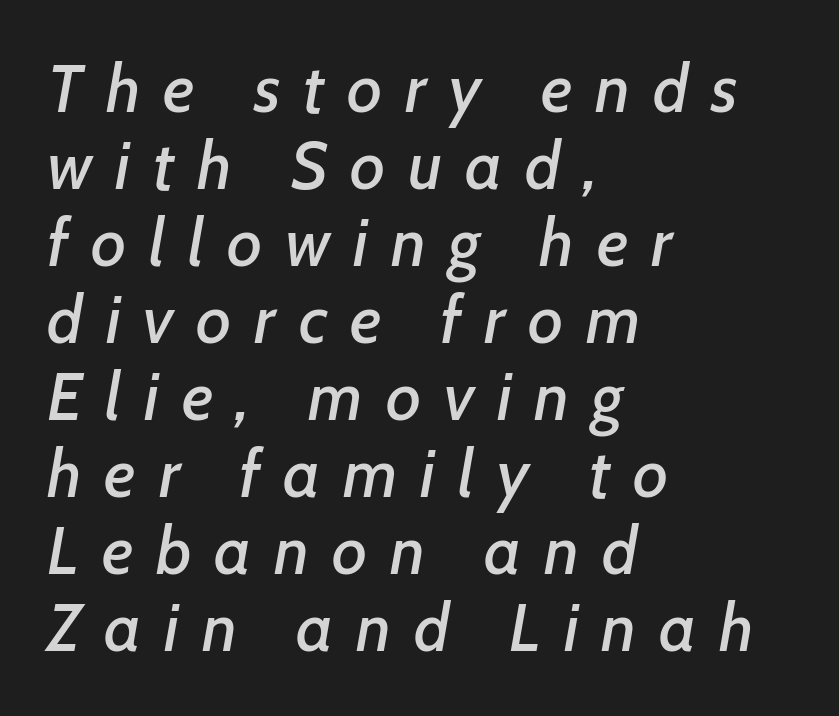
Q: Is the text italic (slanted)? A: Yes, it leans right by about 7 degrees.
Q: Is the text underlined? A: No.
Q: How is the paragraph aligned? A: Left-aligned.
Q: Is the spacing between letters normal or unusually wide? A: Unusually wide.
Q: Is the spacing between lines tight, normal or loose? A: Tight.
Q: Width (condensed, normal, or wide)? A: Normal.
Q: Stroke contrast? A: Low.
Q: x-height? A: Medium.
Q: Monospaced? A: No.
